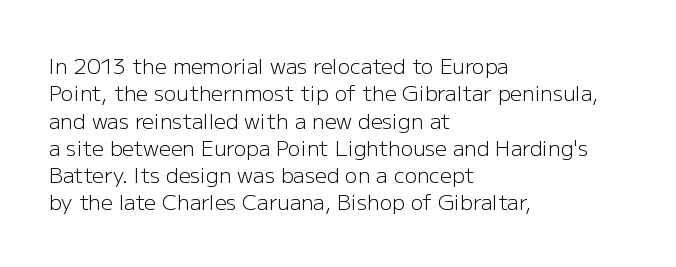
The image shows 21 px text type, upright; set left-aligned, normal line spacing (1.3x), normal letter spacing, not underlined.
